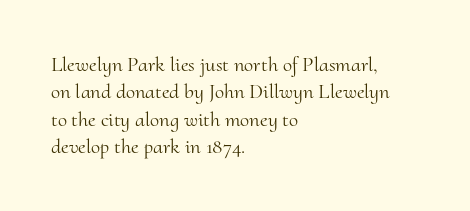
Q: Is the text bold? A: No.
Q: Is the text italic (slanted)? A: No, it is upright.
Q: Is the text underlined? A: No.
Q: How is the paragraph aligned? A: Left-aligned.
Q: Is the spacing between letters normal or unusually wide? A: Normal.
Q: Is the spacing between lines tight, normal or loose? A: Normal.
